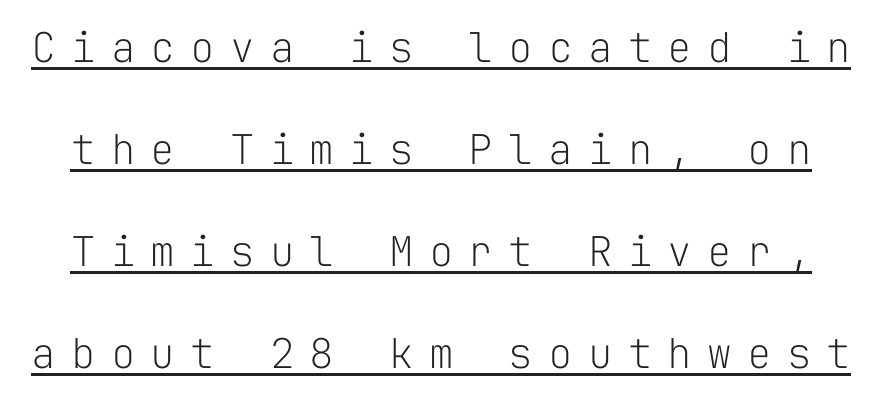
The image shows 41 px light sans-serif type, upright, monospaced; set loose line spacing (2.49x), unusually wide letter spacing (+0.37 em), underlined; low stroke contrast and a medium x-height.
